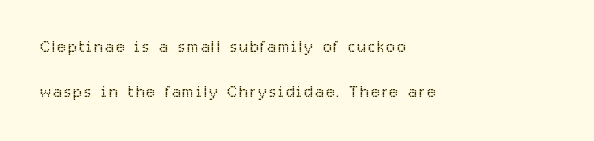
{"italic": "no", "bold": "no", "underline": "no", "align": "left", "line_spacing": "loose", "line_spacing_ratio": 2.03, "glyph_px": 22}
